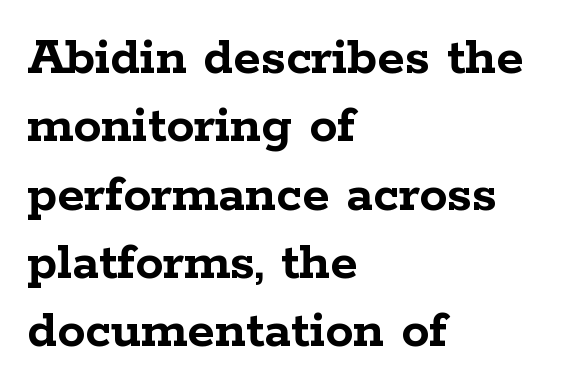
The image shows 56 px semibold, wide serif type, upright; set left-aligned, line spacing 1.22x, normal letter spacing, not underlined; low stroke contrast and a medium x-height.
